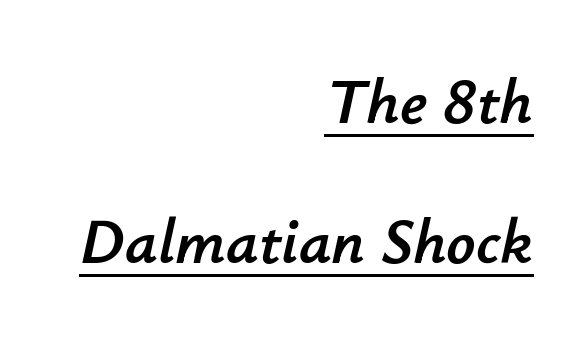
Q: Is the text italic (slanted)? A: Yes, it leans right by about 12 degrees.
Q: Is the text underlined? A: Yes.
Q: How is the paragraph aligned? A: Right-aligned.
Q: Is the spacing between letters normal or unusually wide? A: Normal.
Q: Is the spacing between lines tight, normal or loose? A: Loose.
Q: Width (condensed, normal, or wide)? A: Normal.
Q: Stroke contrast? A: Low.
Q: x-height? A: Small.
Q: Monospaced? A: No.
